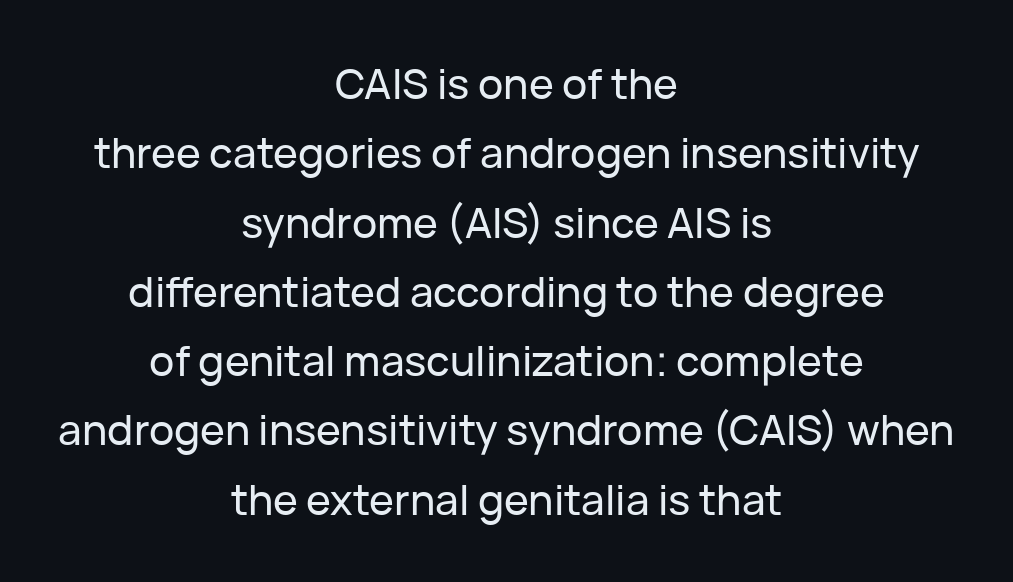
{"serif": "no", "italic": "no", "width": "normal", "stroke_contrast": "low", "x_height": "medium", "monospaced": "no", "underline": "no", "align": "center", "line_spacing": "normal", "line_spacing_ratio": 1.65, "letter_spacing": "normal", "letter_spacing_em": 0.0, "glyph_px": 42}
